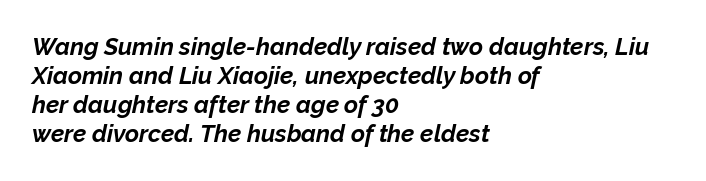
The image shows 24 px bold type, italic (leaning right); set left-aligned, line spacing 1.21x, normal letter spacing, not underlined.
